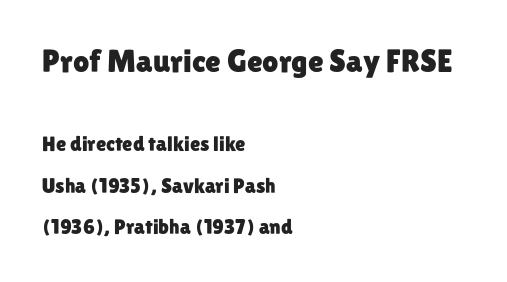
{"serif": "no", "italic": "no", "width": "normal", "stroke_contrast": "low", "x_height": "medium", "monospaced": "no", "underline": "no", "align": "left", "line_spacing": "loose", "line_spacing_ratio": 1.98, "letter_spacing": "normal", "letter_spacing_em": 0.0, "larger_block": "first", "size_ratio": 1.52, "glyph_px": 32}
